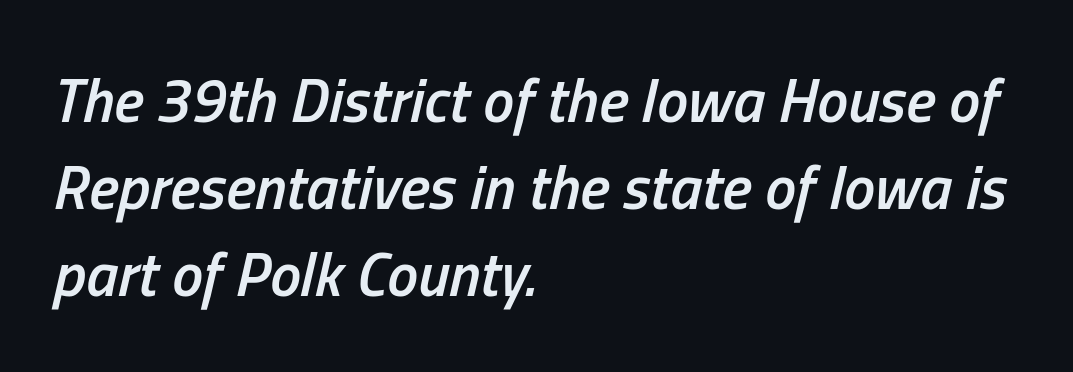
Q: Is the text bold? A: Semi-bold.
Q: Is the text italic (slanted)? A: Yes, it leans right by about 13 degrees.
Q: Is the text underlined? A: No.
Q: How is the paragraph aligned? A: Left-aligned.
Q: Is the spacing between letters normal or unusually wide? A: Normal.
Q: Is the spacing between lines tight, normal or loose? A: Normal.
Q: Width (condensed, normal, or wide)? A: Condensed.
Q: Stroke contrast? A: Low.
Q: x-height? A: Medium.
Q: Monospaced? A: No.
